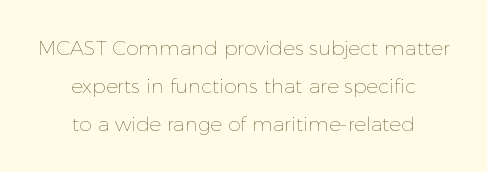
Q: Is the text bold? A: No.
Q: Is the text italic (slanted)? A: No, it is upright.
Q: Is the text underlined? A: No.
Q: How is the paragraph aligned? A: Centered.
Q: Is the spacing between letters normal or unusually wide? A: Normal.
Q: Is the spacing between lines tight, normal or loose? A: Loose.
